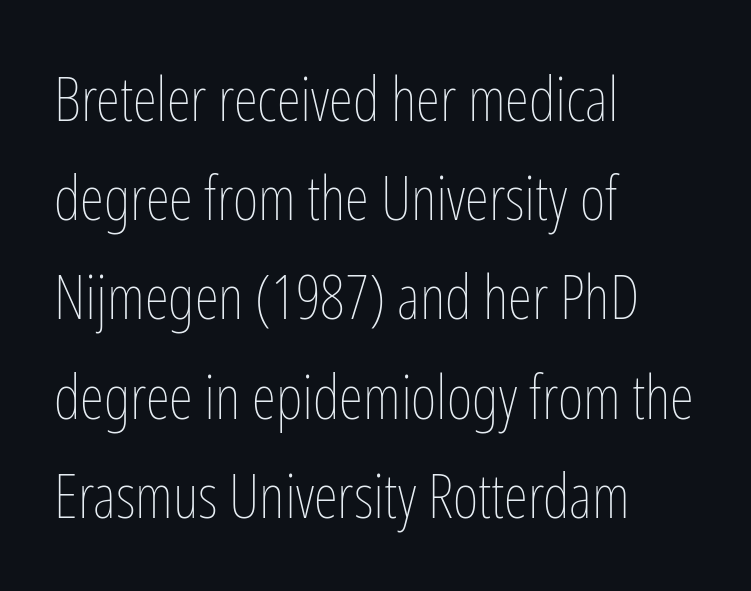
The image shows 62 px thin, condensed type, upright; set left-aligned, normal line spacing (1.6x), normal letter spacing, not underlined; low stroke contrast and a medium x-height.
